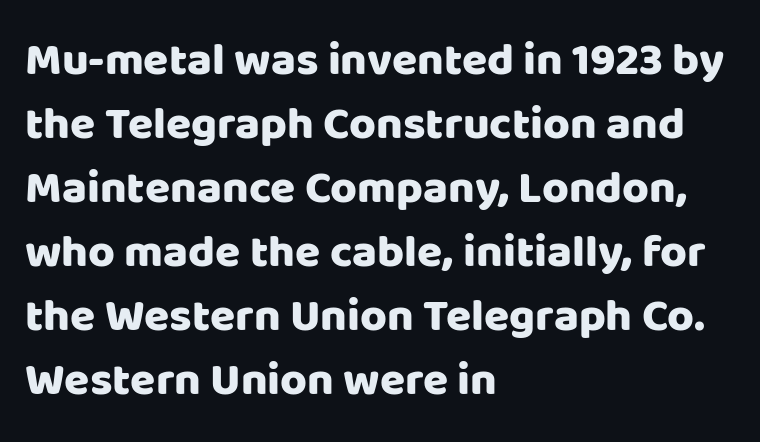
The image shows 46 px sans-serif type, upright; set left-aligned, normal line spacing (1.39x), normal letter spacing, not underlined; low stroke contrast and a large x-height.
